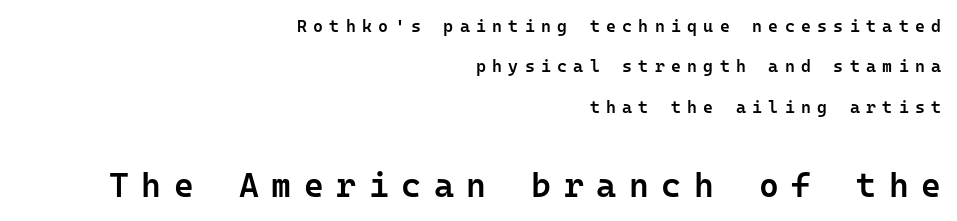
The image shows 34 px semibold sans-serif type, upright, monospaced; set right-aligned, loose line spacing (2.38x), unusually wide letter spacing (+0.37 em), not underlined; the second (bottom) block is 2.0x larger; low stroke contrast and a medium x-height.
